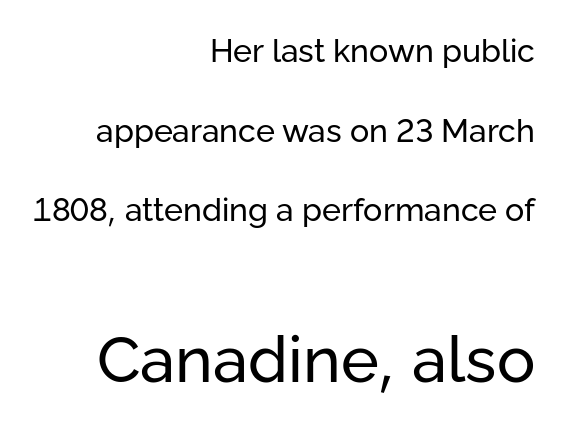
Q: Is the text bold? A: No.
Q: Is the text italic (slanted)? A: No, it is upright.
Q: Is the typeface a serif or a sans-serif typeface? A: Sans-serif.
Q: Is the text underlined? A: No.
Q: How is the paragraph aligned? A: Right-aligned.
Q: Is the spacing between letters normal or unusually wide? A: Normal.
Q: Is the spacing between lines tight, normal or loose? A: Loose.
Q: Which block of text is set in a larger size, the first (top) or the second (bottom)? A: The second (bottom) one.
Q: Width (condensed, normal, or wide)? A: Normal.
Q: Stroke contrast? A: Low.
Q: x-height? A: Medium.
Q: Monospaced? A: No.
